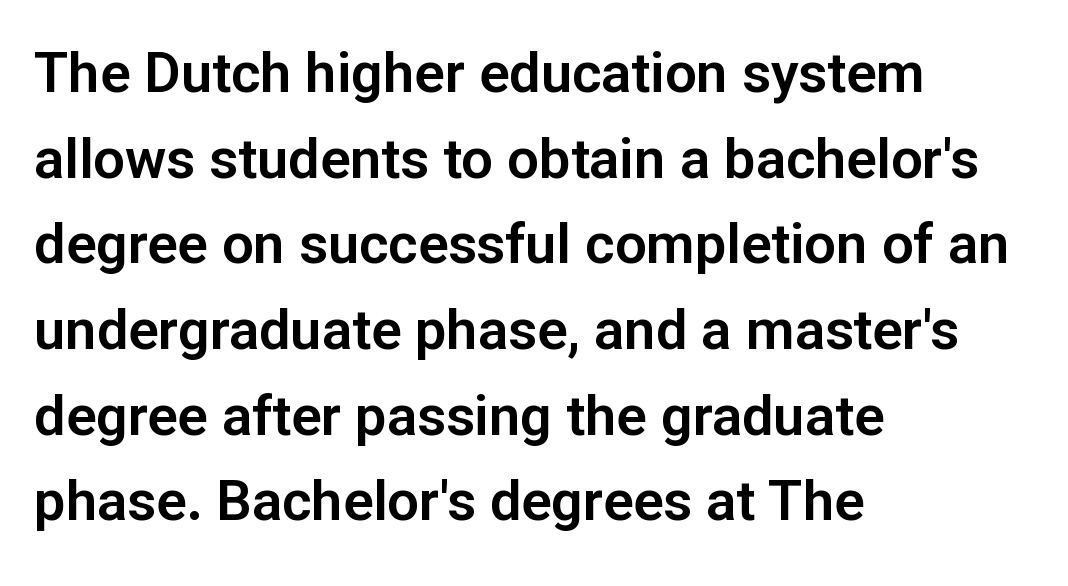
The image shows 56 px sans-serif type, upright; set left-aligned, normal line spacing (1.53x), normal letter spacing, not underlined; low stroke contrast and a medium x-height.
